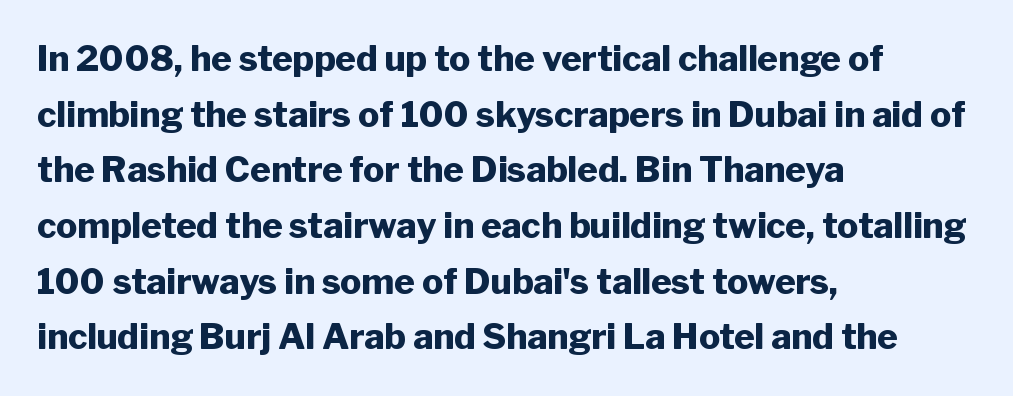
The image shows 35 px heavy sans-serif type, upright; set left-aligned, normal line spacing (1.59x), normal letter spacing, not underlined; low stroke contrast and a medium x-height.
